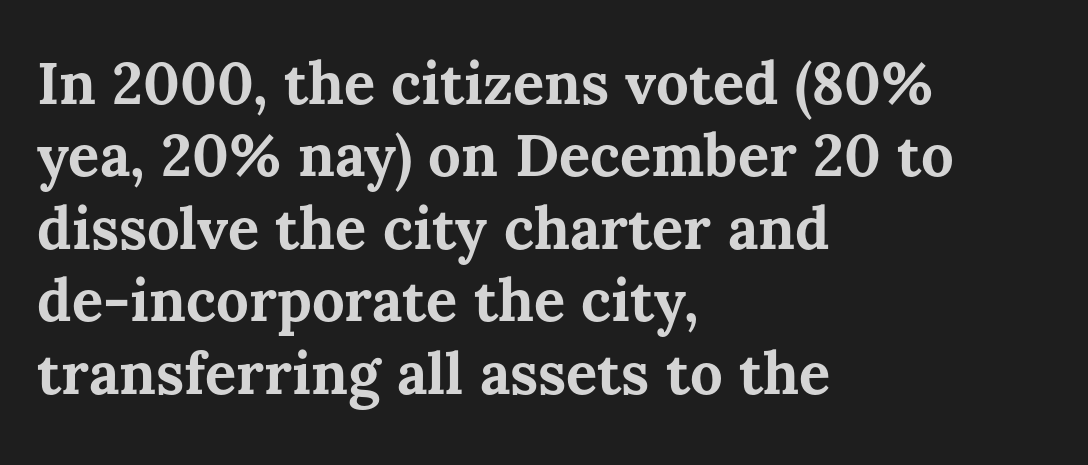
The image shows 58 px bold type, upright; set left-aligned, normal line spacing (1.25x), normal letter spacing, not underlined; medium stroke contrast and a medium x-height.
